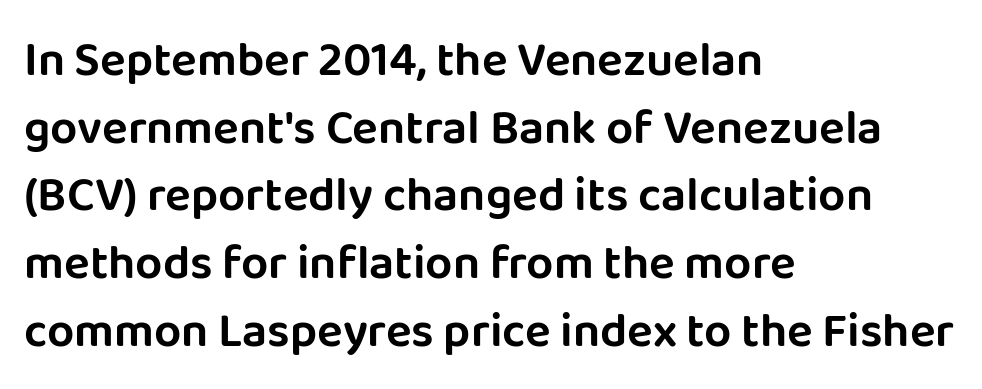
Q: Is the text italic (slanted)? A: No, it is upright.
Q: Is the typeface a serif or a sans-serif typeface? A: Sans-serif.
Q: Is the text underlined? A: No.
Q: How is the paragraph aligned? A: Left-aligned.
Q: Is the spacing between letters normal or unusually wide? A: Normal.
Q: Is the spacing between lines tight, normal or loose? A: Normal.
Q: Width (condensed, normal, or wide)? A: Normal.
Q: Stroke contrast? A: Low.
Q: x-height? A: Large.
Q: Monospaced? A: No.
